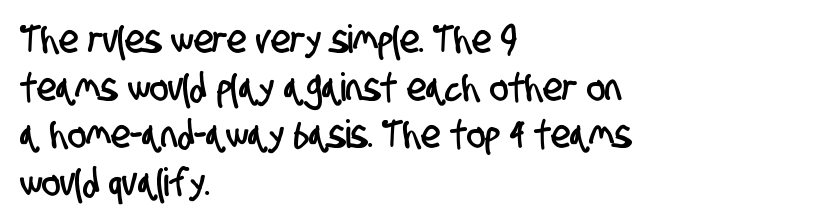
Beneath every word, the page is bare. Character widths vary here, with narrow letters taking less room than wide ones. Letter spacing: default. The paragraph has a hard left edge and a soft right edge. Typographically, this falls in the sans-serif category.
